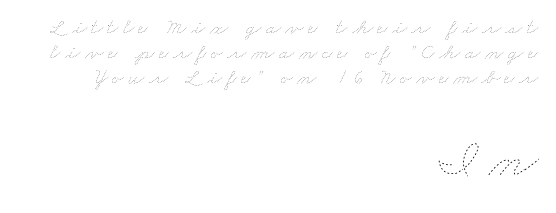
{"bold": "no", "weight": "thin", "width": "wide", "stroke_contrast": "low", "x_height": "small", "monospaced": "no", "underline": "no", "align": "right", "line_spacing": "tight", "line_spacing_ratio": 1.13, "letter_spacing": "wide", "letter_spacing_em": 0.2, "larger_block": "second", "size_ratio": 2.55, "glyph_px": 56}
